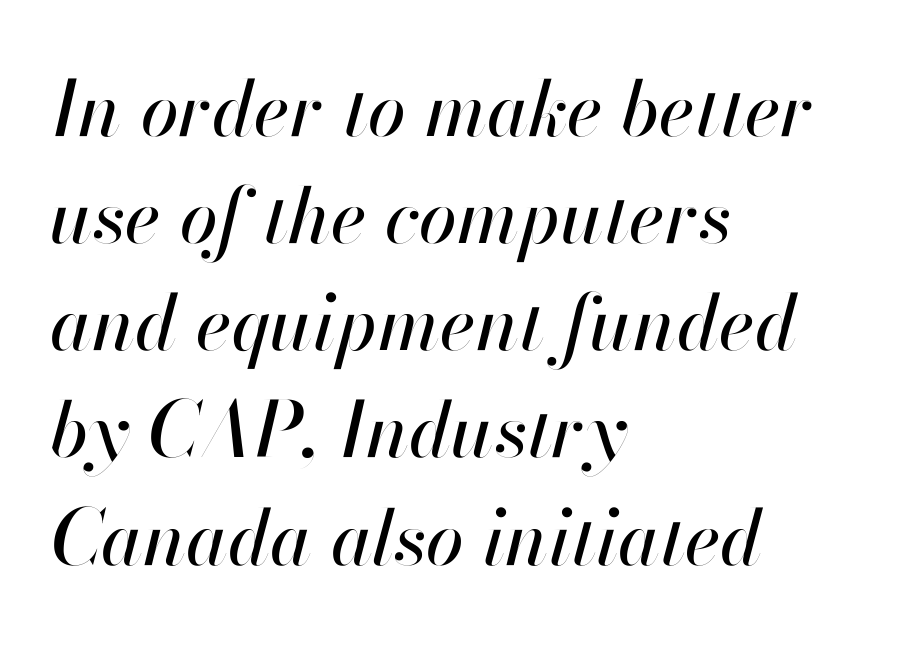
The image shows 76 px text type, italic (leaning right); set left-aligned, normal line spacing (1.41x), normal letter spacing, not underlined; high stroke contrast and a small x-height.
